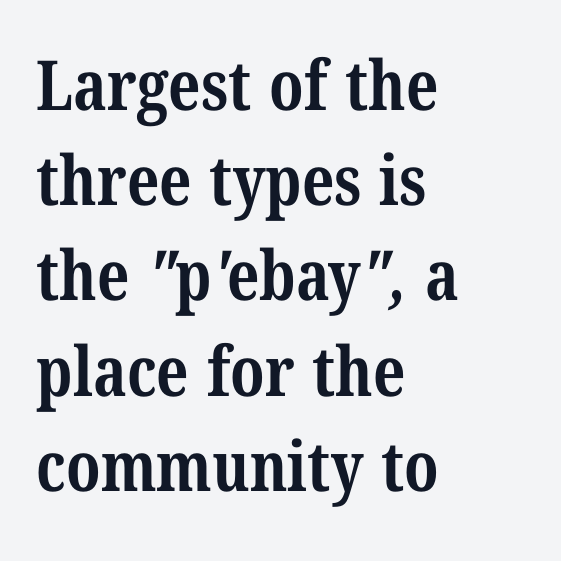
{"serif": "yes", "bold": "yes", "weight": "bold", "width": "condensed", "stroke_contrast": "medium", "x_height": "medium", "monospaced": "no", "underline": "no", "align": "left", "line_spacing": "normal", "line_spacing_ratio": 1.38, "letter_spacing": "normal", "letter_spacing_em": 0.0, "glyph_px": 69}
